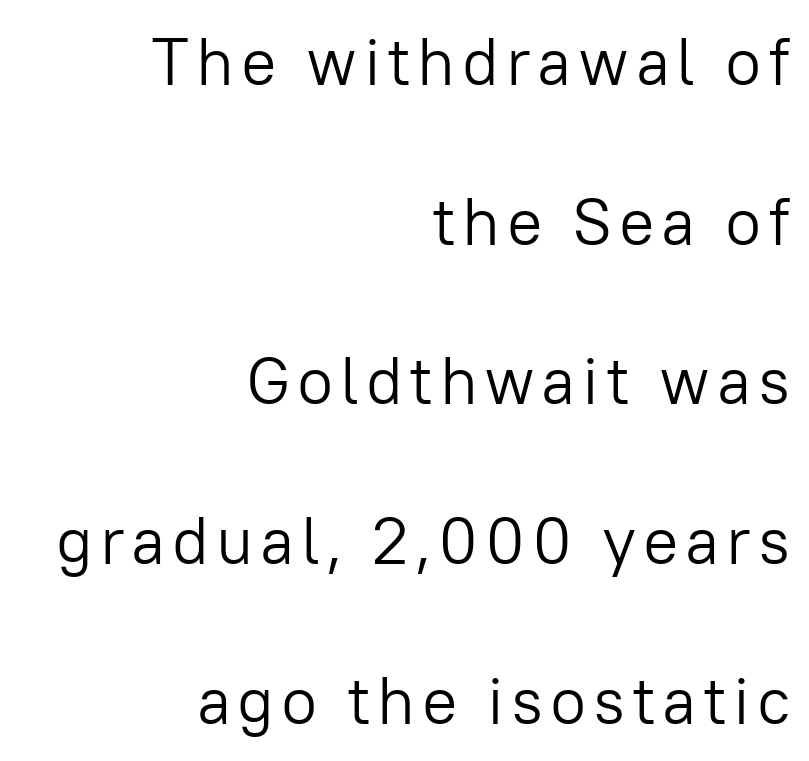
A roman cut, with each character standing at attention. The space directly below the letters is spotless. A light-to-regular cut is what we see here. The face used here is proportionally spaced, like ordinary book or web type.
